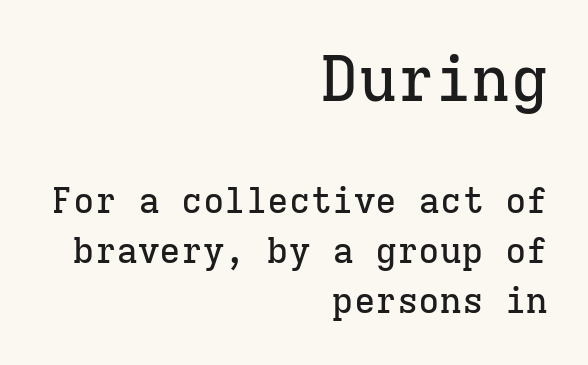
Q: Is the text italic (slanted)? A: No, it is upright.
Q: Is the typeface a serif or a sans-serif typeface? A: Serif.
Q: Is the text underlined? A: No.
Q: How is the paragraph aligned? A: Right-aligned.
Q: Is the spacing between letters normal or unusually wide? A: Normal.
Q: Is the spacing between lines tight, normal or loose? A: Normal.
Q: Which block of text is set in a larger size, the first (top) or the second (bottom)? A: The first (top) one.
Q: Width (condensed, normal, or wide)? A: Normal.
Q: Stroke contrast? A: Low.
Q: x-height? A: Medium.
Q: Monospaced? A: Yes.
